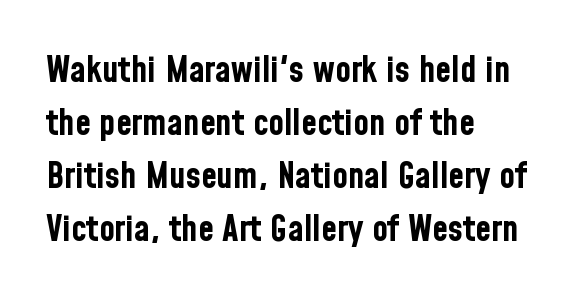
The image shows 36 px bold, condensed sans-serif type, upright; set left-aligned, normal line spacing (1.47x), normal letter spacing, not underlined; low stroke contrast and a medium x-height.
